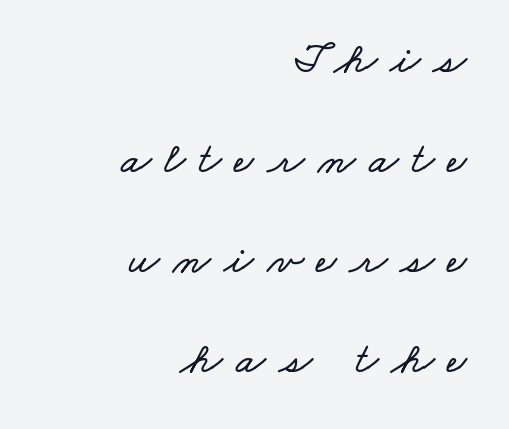
The space between consecutive lines is lavish. Anything drawn beneath the words? Only blank space. The letters advance in unequal steps, a hallmark of proportional type. Line ends are locked; line starts wander.
